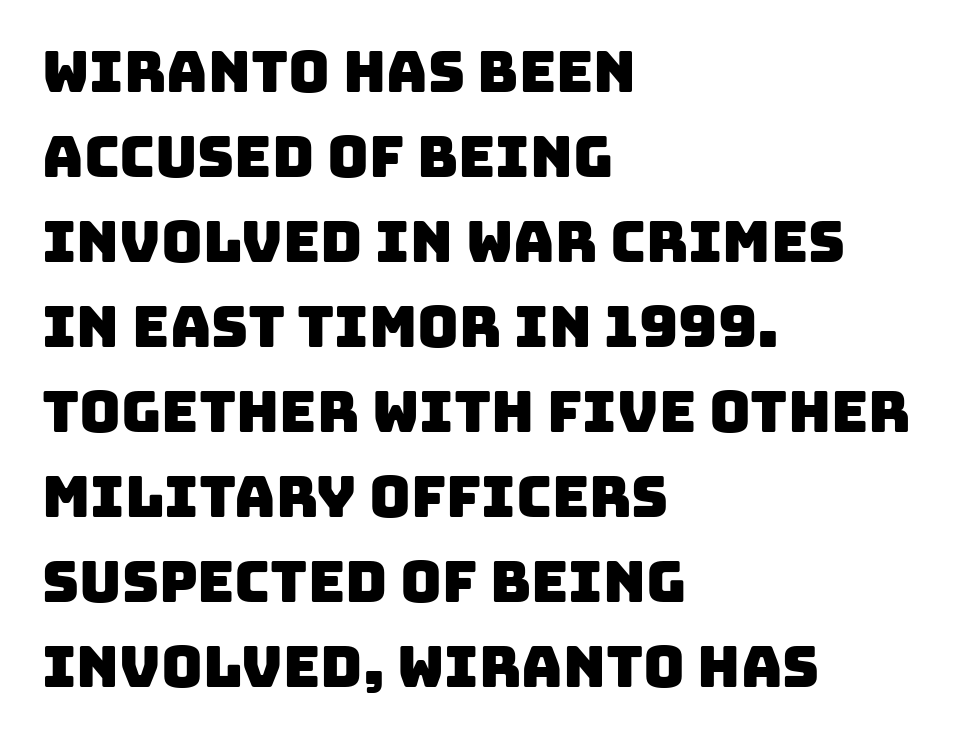
{"serif": "no", "width": "normal", "stroke_contrast": "low", "x_height": "large", "monospaced": "no", "underline": "no", "align": "left", "line_spacing": "normal", "line_spacing_ratio": 1.49, "letter_spacing": "normal", "letter_spacing_em": 0.0, "glyph_px": 57}
